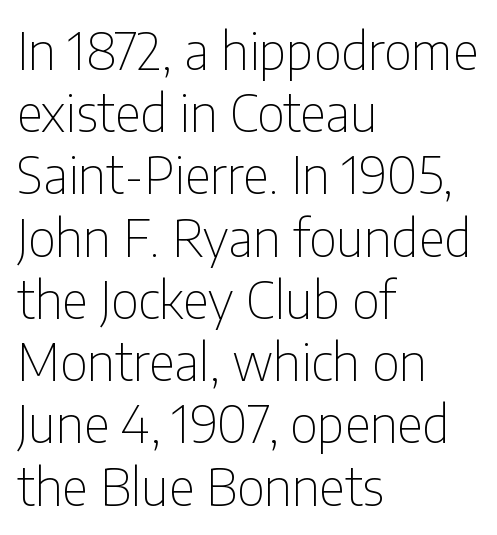
{"serif": "no", "italic": "no", "bold": "no", "weight": "thin", "width": "condensed", "stroke_contrast": "low", "x_height": "medium", "monospaced": "no", "underline": "no", "align": "left", "line_spacing_ratio": 1.22, "letter_spacing": "normal", "letter_spacing_em": 0.0, "glyph_px": 51}
